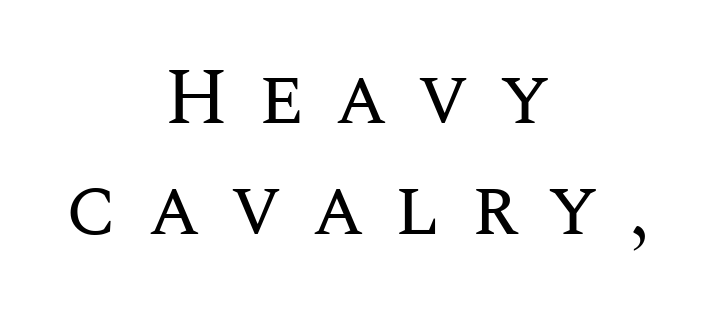
The image shows 80 px regular-weight type, upright; set centered, normal line spacing (1.39x), unusually wide letter spacing (+0.37 em), not underlined; medium stroke contrast and a large x-height.
